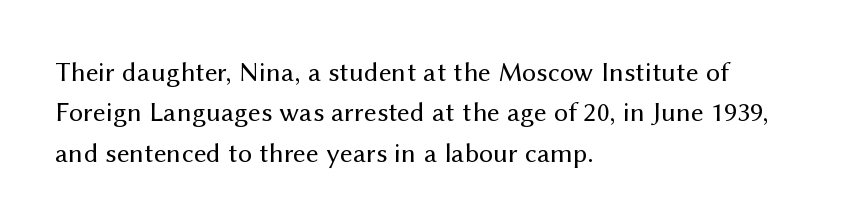
The image shows 28 px regular-weight sans-serif type, upright; set left-aligned, normal line spacing (1.44x), normal letter spacing, not underlined; medium stroke contrast and a medium x-height.
